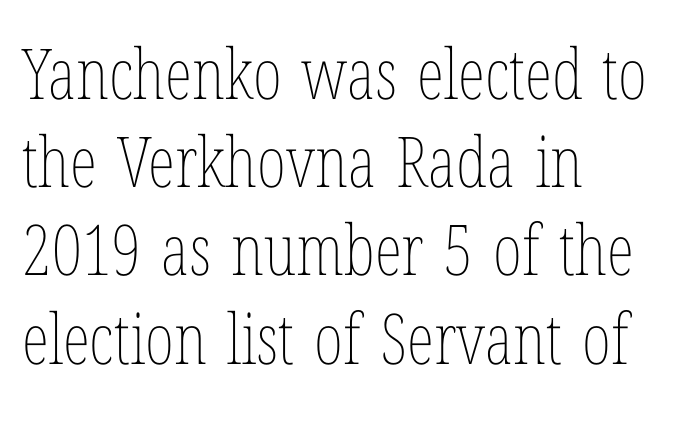
Q: Is the text bold? A: No.
Q: Is the text italic (slanted)? A: No, it is upright.
Q: Is the text underlined? A: No.
Q: How is the paragraph aligned? A: Left-aligned.
Q: Is the spacing between letters normal or unusually wide? A: Normal.
Q: Is the spacing between lines tight, normal or loose? A: Normal.
Q: Width (condensed, normal, or wide)? A: Condensed.
Q: Stroke contrast? A: Low.
Q: x-height? A: Medium.
Q: Monospaced? A: No.
